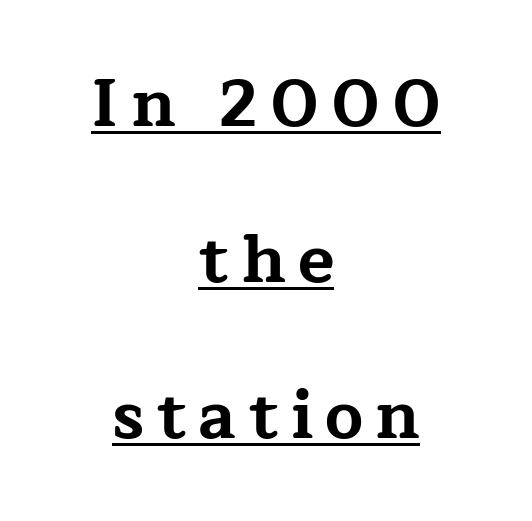
Q: Is the text bold? A: Yes.
Q: Is the text italic (slanted)? A: No, it is upright.
Q: Is the typeface a serif or a sans-serif typeface? A: Serif.
Q: Is the text underlined? A: Yes.
Q: How is the paragraph aligned? A: Centered.
Q: Is the spacing between lines tight, normal or loose? A: Loose.
Q: Width (condensed, normal, or wide)? A: Wide.
Q: Stroke contrast? A: Low.
Q: x-height? A: Medium.
Q: Monospaced? A: No.
